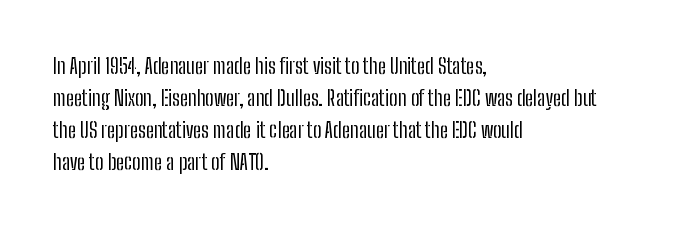
Vertical strokes here are truly vertical. The paragraph has a hard left edge and a soft right edge. The rendering uses a moderate line-height, typical for paragraphs. The cut favours lightness, reaching ordinary text weight at its darkest.
